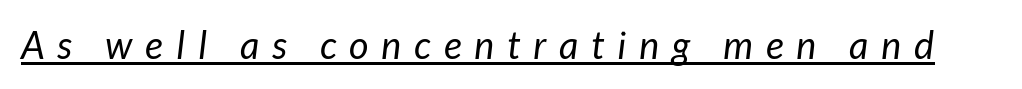
The image shows 38 px regular-weight type, italic (leaning right); set unusually wide letter spacing (+0.34 em), underlined; low stroke contrast and a medium x-height.
